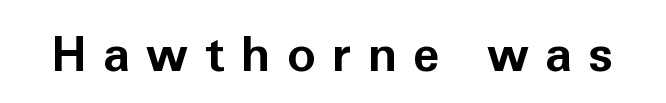
Q: Is the text bold? A: Yes.
Q: Is the text italic (slanted)? A: No, it is upright.
Q: Is the typeface a serif or a sans-serif typeface? A: Sans-serif.
Q: Is the text underlined? A: No.
Q: Is the spacing between letters normal or unusually wide? A: Unusually wide.
Q: Width (condensed, normal, or wide)? A: Normal.
Q: Stroke contrast? A: Low.
Q: x-height? A: Medium.
Q: Monospaced? A: No.
